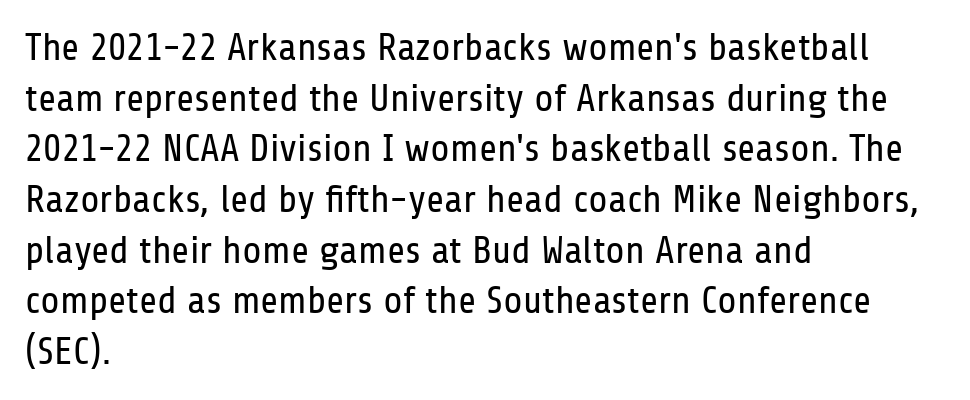
Q: Is the text bold? A: No.
Q: Is the text italic (slanted)? A: No, it is upright.
Q: Is the typeface a serif or a sans-serif typeface? A: Sans-serif.
Q: Is the text underlined? A: No.
Q: How is the paragraph aligned? A: Left-aligned.
Q: Is the spacing between letters normal or unusually wide? A: Normal.
Q: Is the spacing between lines tight, normal or loose? A: Normal.
Q: Width (condensed, normal, or wide)? A: Condensed.
Q: Stroke contrast? A: Low.
Q: x-height? A: Medium.
Q: Monospaced? A: No.
